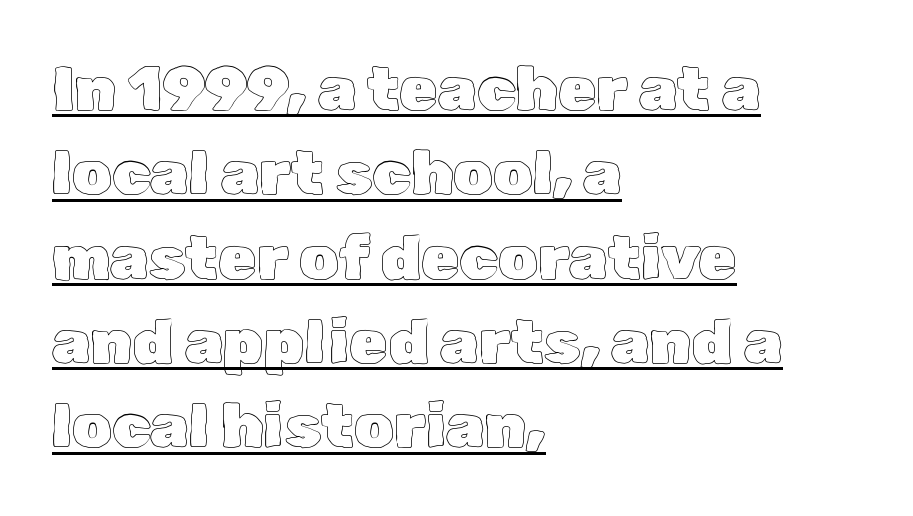
Q: Is the text italic (slanted)? A: No, it is upright.
Q: Is the text underlined? A: Yes.
Q: How is the paragraph aligned? A: Left-aligned.
Q: Is the spacing between letters normal or unusually wide? A: Normal.
Q: Is the spacing between lines tight, normal or loose? A: Normal.
Q: Width (condensed, normal, or wide)? A: Normal.
Q: x-height? A: Medium.
Q: Monospaced? A: No.
